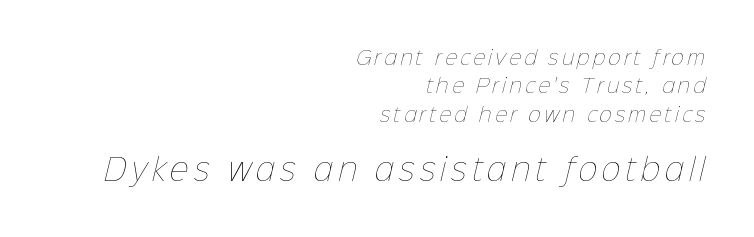
{"bold": "no", "weight": "thin", "width": "normal", "stroke_contrast": "low", "x_height": "medium", "monospaced": "no", "underline": "no", "align": "right", "line_spacing": "normal", "line_spacing_ratio": 1.49, "larger_block": "second", "size_ratio": 1.53, "glyph_px": 29}
